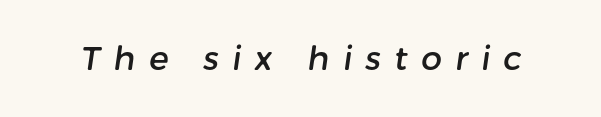
The image shows 33 px sans-serif type; set unusually wide letter spacing (+0.4 em), not underlined; low stroke contrast and a medium x-height.
